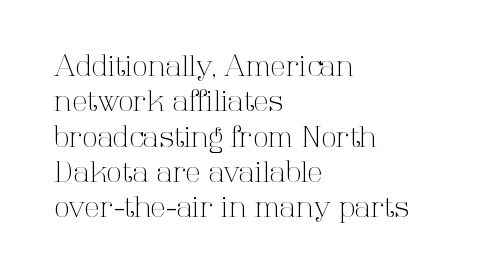
The image shows 28 px light serif type, upright; set left-aligned, normal line spacing (1.26x), normal letter spacing, not underlined; high stroke contrast and a medium x-height.
